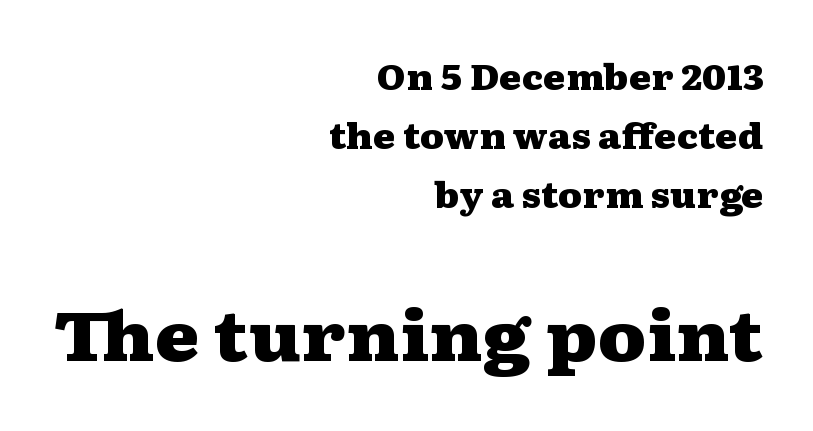
Q: Is the text bold? A: Yes.
Q: Is the text italic (slanted)? A: No, it is upright.
Q: Is the typeface a serif or a sans-serif typeface? A: Serif.
Q: Is the text underlined? A: No.
Q: How is the paragraph aligned? A: Right-aligned.
Q: Is the spacing between letters normal or unusually wide? A: Normal.
Q: Which block of text is set in a larger size, the first (top) or the second (bottom)? A: The second (bottom) one.
Q: Width (condensed, normal, or wide)? A: Wide.
Q: Stroke contrast? A: Medium.
Q: x-height? A: Medium.
Q: Monospaced? A: No.
